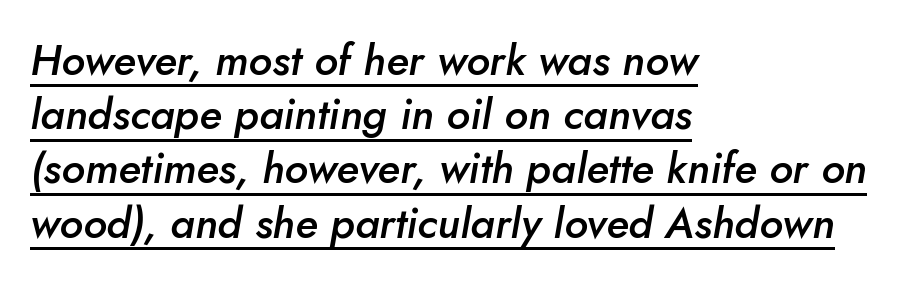
Q: Is the text bold? A: Semi-bold.
Q: Is the text italic (slanted)? A: Yes, it leans right by about 10 degrees.
Q: Is the text underlined? A: Yes.
Q: How is the paragraph aligned? A: Left-aligned.
Q: Is the spacing between letters normal or unusually wide? A: Normal.
Q: Is the spacing between lines tight, normal or loose? A: Normal.
Q: Width (condensed, normal, or wide)? A: Normal.
Q: Stroke contrast? A: Low.
Q: x-height? A: Small.
Q: Monospaced? A: No.
